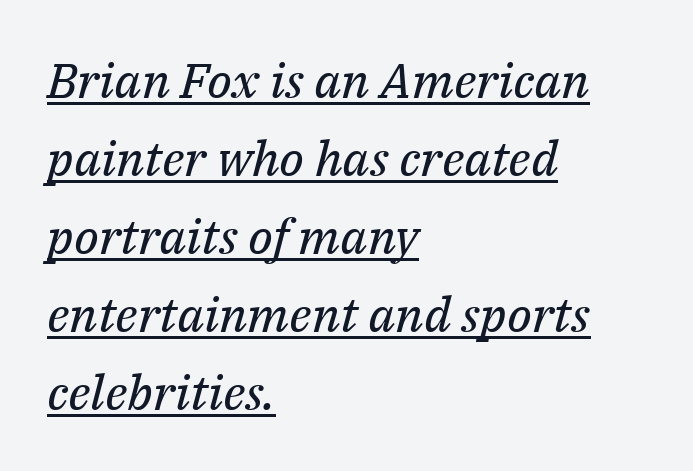
Q: Is the text bold? A: No.
Q: Is the text italic (slanted)? A: Yes, it leans right by about 14 degrees.
Q: Is the typeface a serif or a sans-serif typeface? A: Serif.
Q: Is the text underlined? A: Yes.
Q: How is the paragraph aligned? A: Left-aligned.
Q: Is the spacing between letters normal or unusually wide? A: Normal.
Q: Is the spacing between lines tight, normal or loose? A: Normal.
Q: Width (condensed, normal, or wide)? A: Normal.
Q: Stroke contrast? A: Medium.
Q: x-height? A: Medium.
Q: Monospaced? A: No.
